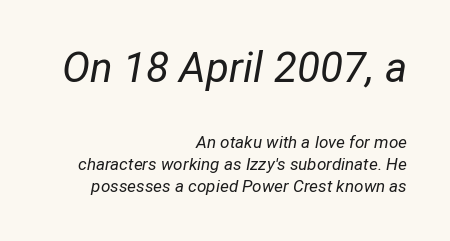
{"italic": "yes", "lean": "right", "slant_degrees": 12, "bold": "no", "weight": "regular", "width": "normal", "stroke_contrast": "low", "x_height": "medium", "monospaced": "no", "underline": "no", "align": "right", "line_spacing": "normal", "line_spacing_ratio": 1.31, "letter_spacing": "normal", "letter_spacing_em": 0.0, "larger_block": "first", "size_ratio": 2.47, "glyph_px": 42}
